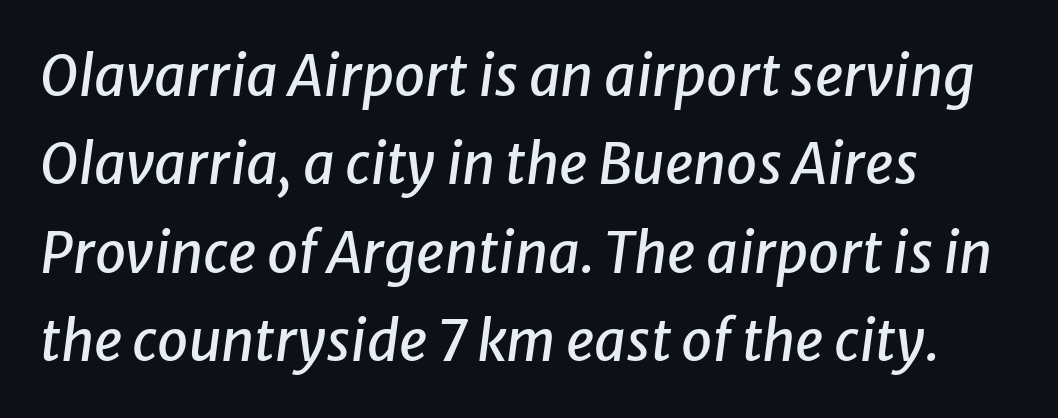
{"italic": "yes", "lean": "right", "slant_degrees": 8, "width": "normal", "stroke_contrast": "low", "x_height": "medium", "monospaced": "no", "underline": "no", "align": "left", "line_spacing": "normal", "line_spacing_ratio": 1.58, "letter_spacing": "normal", "letter_spacing_em": 0.0, "glyph_px": 56}
